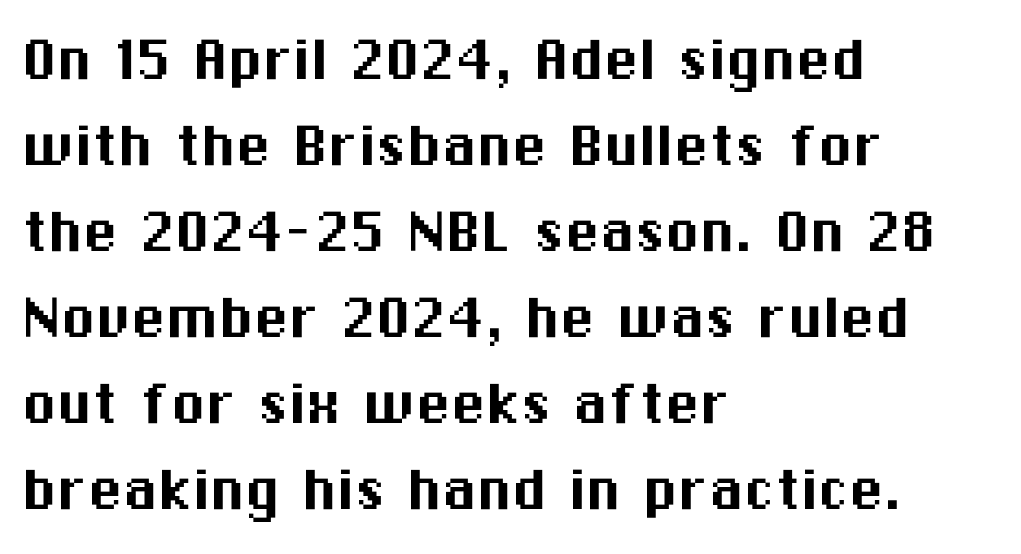
Spacing verdict: proportional, widths tailored to each character. Do the letters lean? They stand straight. The letters carry no serifs — their stems end cleanly without finishing strokes. Letters rest on an invisible, unmarked baseline. The passage shown has conventional tracking throughout. Caption: multi-line text, flush left, ragged right.
